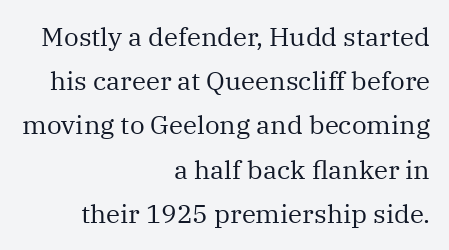
The image shows 26 px text type, upright; set right-aligned, normal line spacing (1.7x), normal letter spacing, not underlined.
